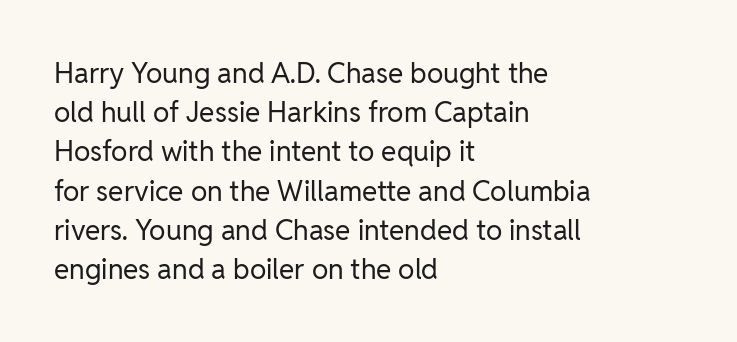
Vertically, the passage feels balanced, rows spaced as you'd expect. You can tell it's not italic because the verticals are truly vertical. This is sans-serif lettering, the kind often seen on screens and signage. Descenders are the only things crossing below the line.
